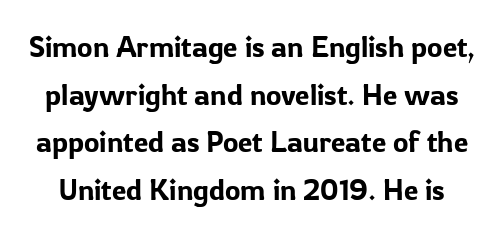
{"serif": "no", "italic": "no", "width": "normal", "stroke_contrast": "low", "x_height": "medium", "monospaced": "no", "underline": "no", "line_spacing": "normal", "line_spacing_ratio": 1.64, "letter_spacing": "normal", "letter_spacing_em": 0.0, "glyph_px": 29}
